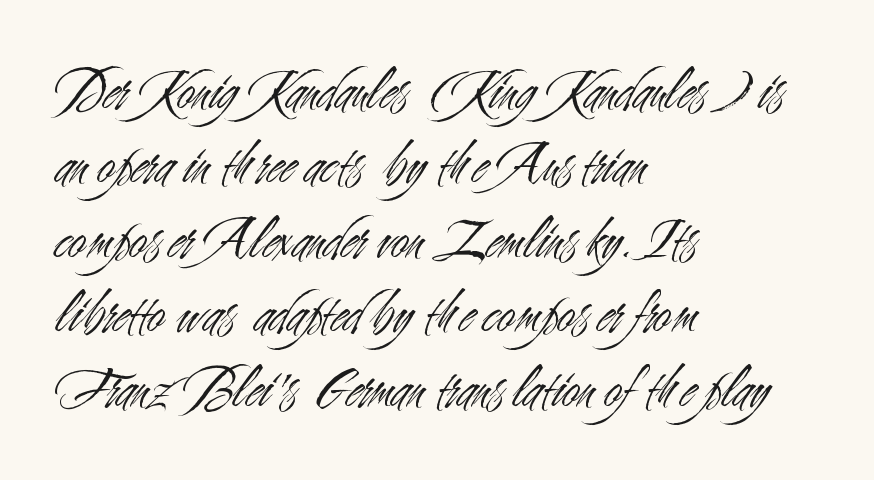
Does the copy run flush right? No — it runs flush left. The typeface chosen for these lines omits serifs. The glyphs are unaccompanied by any horizontal stroke below them.
